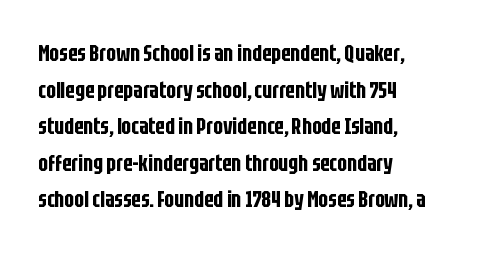
{"italic": "no", "underline": "no", "align": "left", "line_spacing": "normal", "line_spacing_ratio": 1.59, "letter_spacing": "normal", "letter_spacing_em": 0.0, "glyph_px": 23}
